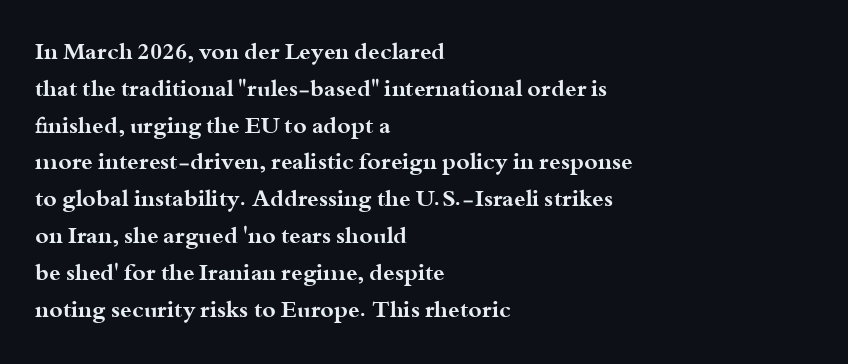
The passage shown stacks its lines at a standard gap. The rag falls on the right side of this text block. Nope, not italic — everything's standing straight. Rule under the text: the space is simply empty. The face used here is rendered with its standard letterfit.
